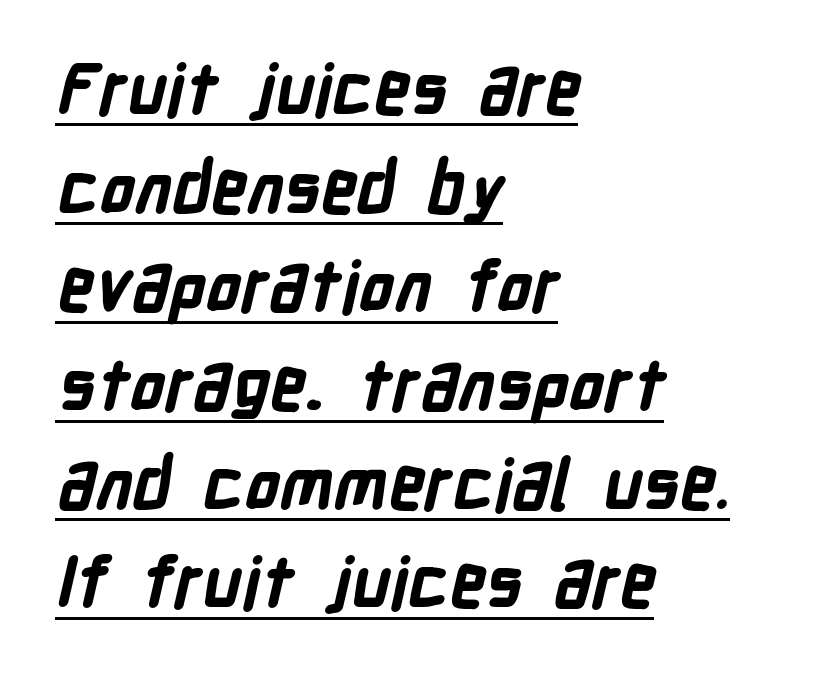
Q: Is the text bold? A: Yes.
Q: Is the typeface a serif or a sans-serif typeface? A: Sans-serif.
Q: Is the text underlined? A: Yes.
Q: How is the paragraph aligned? A: Left-aligned.
Q: Is the spacing between letters normal or unusually wide? A: Normal.
Q: Is the spacing between lines tight, normal or loose? A: Normal.
Q: Width (condensed, normal, or wide)? A: Condensed.
Q: Stroke contrast? A: Low.
Q: x-height? A: Medium.
Q: Monospaced? A: No.
